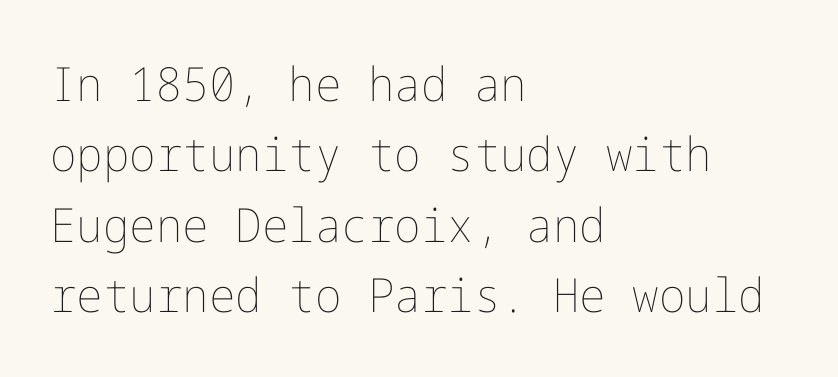
Q: Is the text bold? A: No.
Q: Is the text italic (slanted)? A: No, it is upright.
Q: Is the text underlined? A: No.
Q: How is the paragraph aligned? A: Left-aligned.
Q: Is the spacing between letters normal or unusually wide? A: Normal.
Q: Is the spacing between lines tight, normal or loose? A: Normal.
Q: Width (condensed, normal, or wide)? A: Normal.
Q: Stroke contrast? A: Low.
Q: x-height? A: Medium.
